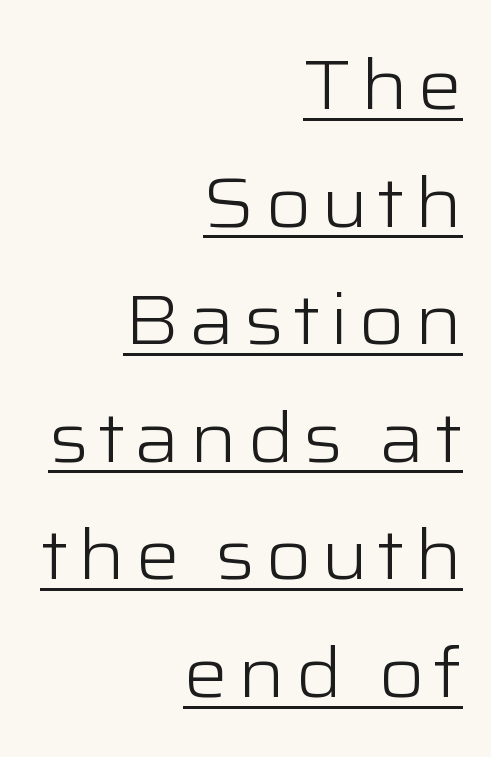
{"serif": "no", "italic": "no", "bold": "no", "weight": "light", "width": "wide", "stroke_contrast": "low", "x_height": "medium", "monospaced": "no", "underline": "yes", "align": "right", "line_spacing": "normal", "line_spacing_ratio": 1.68, "glyph_px": 70}
